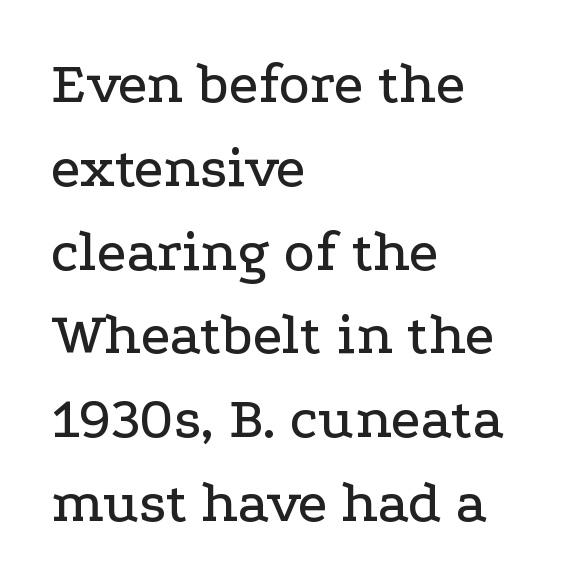
Q: Is the text italic (slanted)? A: No, it is upright.
Q: Is the typeface a serif or a sans-serif typeface? A: Serif.
Q: Is the text underlined? A: No.
Q: How is the paragraph aligned? A: Left-aligned.
Q: Is the spacing between letters normal or unusually wide? A: Normal.
Q: Is the spacing between lines tight, normal or loose? A: Normal.
Q: Width (condensed, normal, or wide)? A: Wide.
Q: Stroke contrast? A: Low.
Q: x-height? A: Medium.
Q: Monospaced? A: No.
